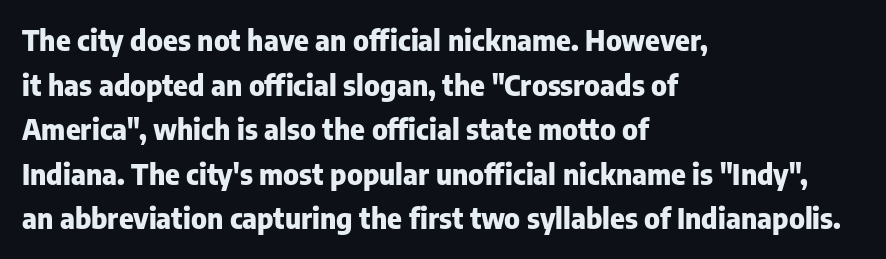
The rendering uses a bold face; every stroke is thick and dark. What stands out about the letter spacing? Nothing — it is the standard amount. A typesetter would call this proportional, since set widths differ per character. Underlining? Definitely not there. It's the straight-up-and-down kind of type. One glance says typical: line gaps are just what's usual.
